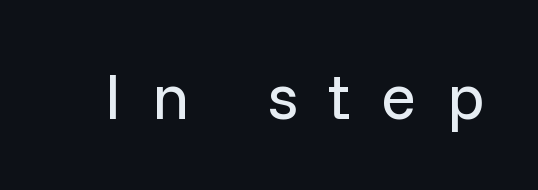
The passage shown is typed in a proportional face where columns would drift. Characters follow at a spacing far wider than the type designer built in. In terms of posture, this sample is upright. To sum up the face: it is a sans, with no serifs. The string is rendered with underlining switched off. Is the stroke heavy? The answer is a plain regular-or-lighter.
